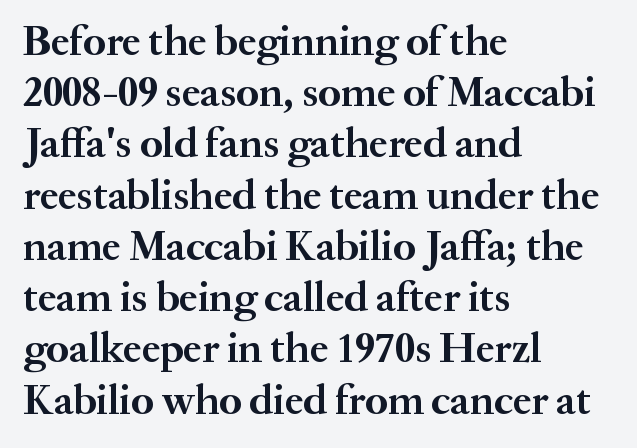
The image shows 42 px semibold serif type, upright; set left-aligned, line spacing 1.22x, normal letter spacing, not underlined; medium stroke contrast and a small x-height.
